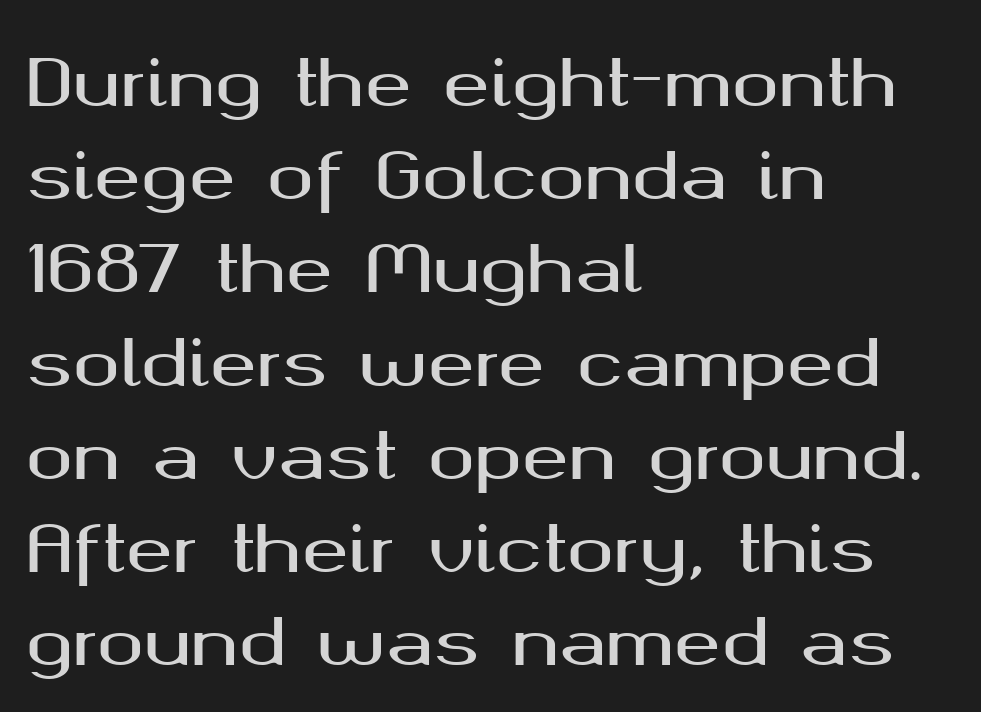
The image shows 63 px wide sans-serif type, upright; set left-aligned, normal line spacing (1.48x), normal letter spacing, not underlined; medium stroke contrast and a medium x-height.
